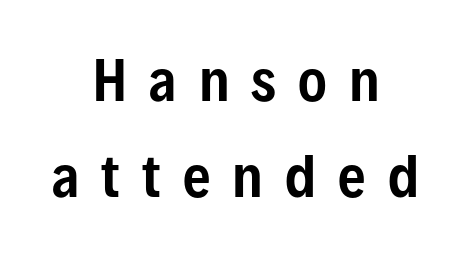
You could not count columns in this text — the font is proportionally spaced. Is the letter spacing exaggerated? Yes — the characters are pushed far apart. Examine the stroke ends and you'll find no serifs. The text block is weighted toward neither margin, spreading evenly from the middle. The strip under each line holds only bare page. You can tell it's not italic because the verticals are truly vertical.
